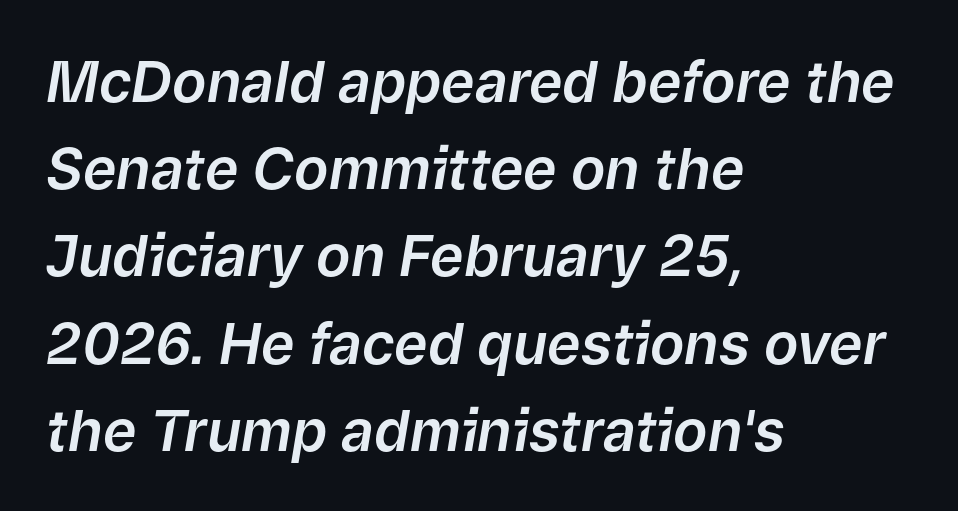
Regular leading. Underlining? Definitely not there. Alignment: flush left. This rendering leaves character spacing at its baseline value. Character widths vary here, with narrow letters taking less room than wide ones. The font's italic variant was chosen for this text.
